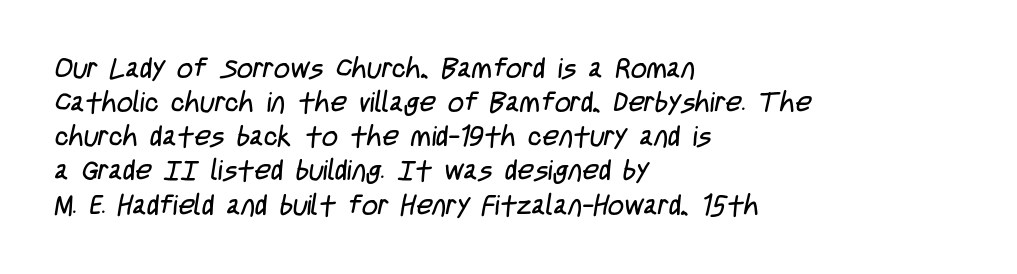
Q: Is the text bold? A: No.
Q: Is the typeface a serif or a sans-serif typeface? A: Sans-serif.
Q: Is the text underlined? A: No.
Q: How is the paragraph aligned? A: Left-aligned.
Q: Is the spacing between letters normal or unusually wide? A: Normal.
Q: Width (condensed, normal, or wide)? A: Condensed.
Q: Stroke contrast? A: Low.
Q: x-height? A: Large.
Q: Monospaced? A: No.
